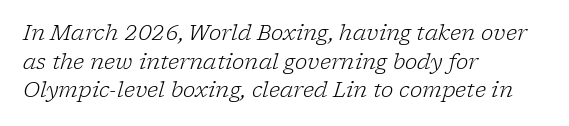
The image shows 21 px text type, italic (leaning right); set left-aligned, normal line spacing (1.36x), normal letter spacing, not underlined.
